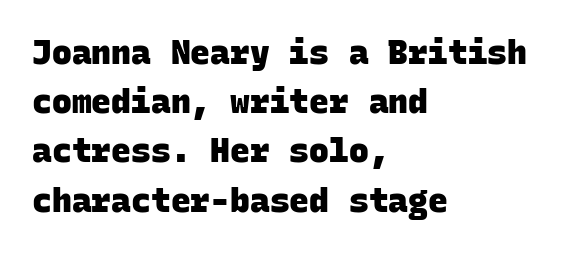
Q: Is the text bold? A: Yes.
Q: Is the typeface a serif or a sans-serif typeface? A: Sans-serif.
Q: Is the text underlined? A: No.
Q: How is the paragraph aligned? A: Left-aligned.
Q: Is the spacing between letters normal or unusually wide? A: Normal.
Q: Is the spacing between lines tight, normal or loose? A: Normal.
Q: Width (condensed, normal, or wide)? A: Normal.
Q: Stroke contrast? A: Low.
Q: x-height? A: Large.
Q: Monospaced? A: Yes.
